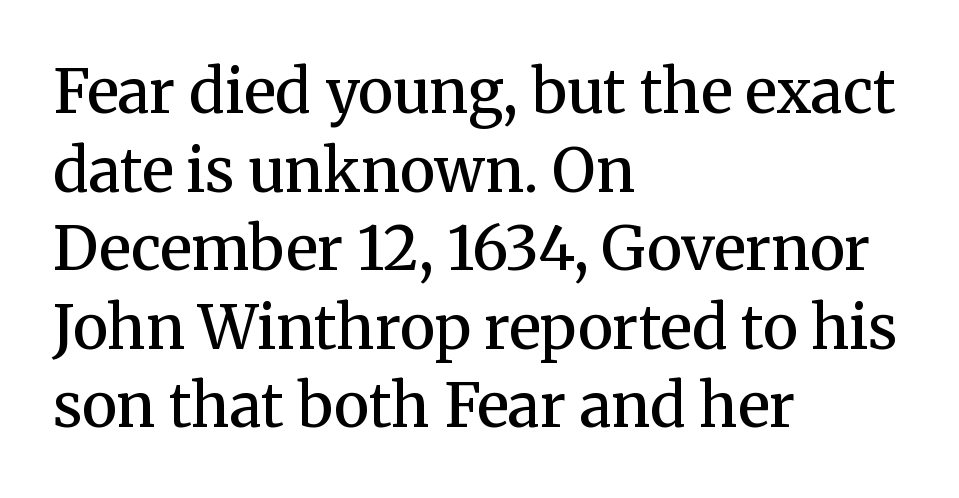
Q: Is the text bold? A: Semi-bold.
Q: Is the text italic (slanted)? A: No, it is upright.
Q: Is the typeface a serif or a sans-serif typeface? A: Serif.
Q: Is the text underlined? A: No.
Q: How is the paragraph aligned? A: Left-aligned.
Q: Is the spacing between letters normal or unusually wide? A: Normal.
Q: Is the spacing between lines tight, normal or loose? A: Normal.
Q: Width (condensed, normal, or wide)? A: Normal.
Q: Stroke contrast? A: Medium.
Q: x-height? A: Medium.
Q: Monospaced? A: No.
